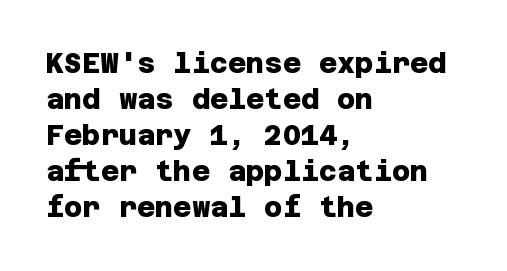
This rendering leaves character spacing at its baseline value. The space beneath each line is pristine and unruled. Leading: standard. Set as a true bold cut, around the 700 mark.
